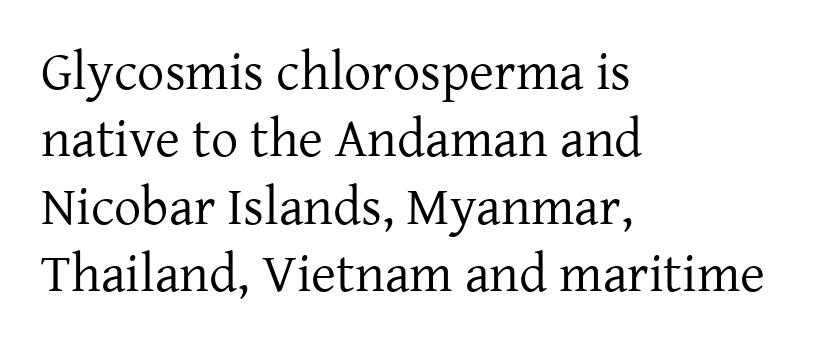
Q: Is the text bold? A: No.
Q: Is the text italic (slanted)? A: No, it is upright.
Q: Is the typeface a serif or a sans-serif typeface? A: Serif.
Q: Is the text underlined? A: No.
Q: How is the paragraph aligned? A: Left-aligned.
Q: Is the spacing between letters normal or unusually wide? A: Normal.
Q: Is the spacing between lines tight, normal or loose? A: Normal.
Q: Width (condensed, normal, or wide)? A: Normal.
Q: Stroke contrast? A: Low.
Q: x-height? A: Medium.
Q: Monospaced? A: No.
